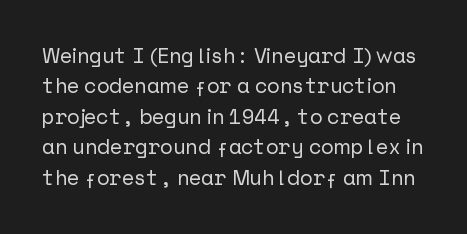
{"italic": "no", "underline": "no", "line_spacing": "normal", "line_spacing_ratio": 1.45, "letter_spacing": "normal", "letter_spacing_em": 0.0, "glyph_px": 21}
